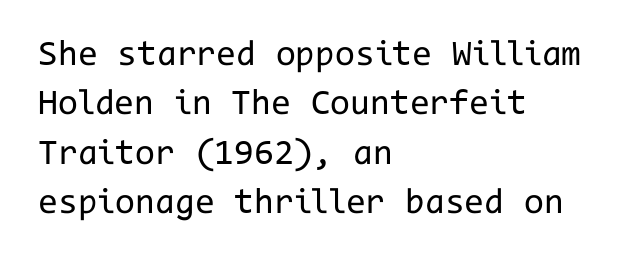
Q: Is the text bold? A: No.
Q: Is the text italic (slanted)? A: No, it is upright.
Q: Is the typeface a serif or a sans-serif typeface? A: Sans-serif.
Q: Is the text underlined? A: No.
Q: How is the paragraph aligned? A: Left-aligned.
Q: Is the spacing between letters normal or unusually wide? A: Normal.
Q: Is the spacing between lines tight, normal or loose? A: Normal.
Q: Width (condensed, normal, or wide)? A: Normal.
Q: Stroke contrast? A: Low.
Q: x-height? A: Medium.
Q: Monospaced? A: Yes.
